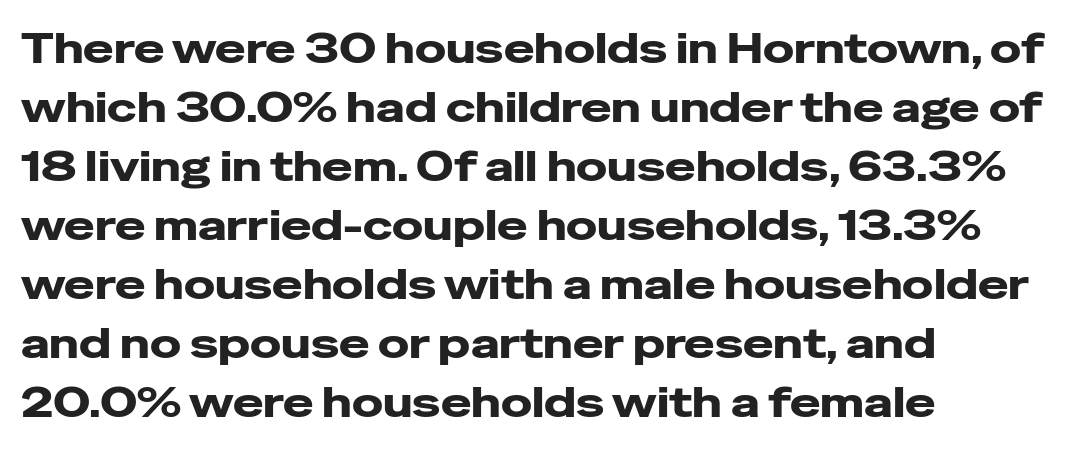
The image shows 41 px heavy, wide sans-serif type, upright; set left-aligned, normal line spacing (1.44x), normal letter spacing, not underlined; low stroke contrast and a medium x-height.
